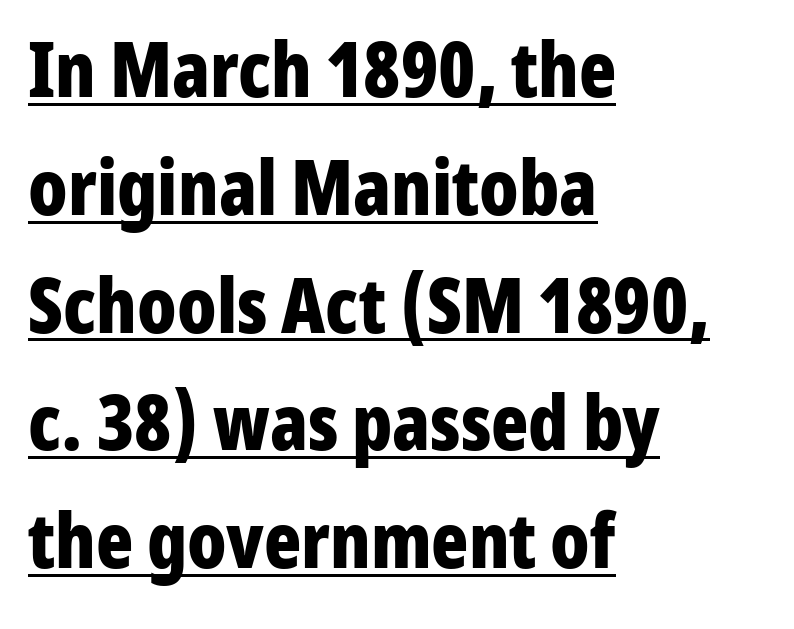
Ordinary non-slanted type is in use. What stands out about the letter spacing? Nothing — it is the standard amount. Visually the block forms a straight wall on the left and a jagged coastline on the right. The specimen includes a rule beneath the text block's lines. The face used here is proportionally spaced, like ordinary book or web type. The passage shown stacks its lines at a standard gap.
